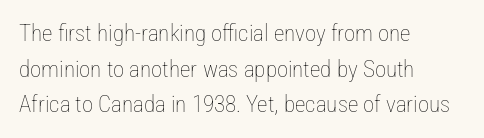
Q: Is the text bold? A: No.
Q: Is the text italic (slanted)? A: No, it is upright.
Q: Is the text underlined? A: No.
Q: How is the paragraph aligned? A: Left-aligned.
Q: Is the spacing between letters normal or unusually wide? A: Normal.
Q: Is the spacing between lines tight, normal or loose? A: Normal.
